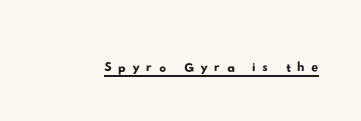
Q: Is the typeface a serif or a sans-serif typeface? A: Sans-serif.
Q: Is the text underlined? A: Yes.
Q: Width (condensed, normal, or wide)? A: Wide.
Q: Stroke contrast? A: Low.
Q: x-height? A: Small.
Q: Monospaced? A: No.
